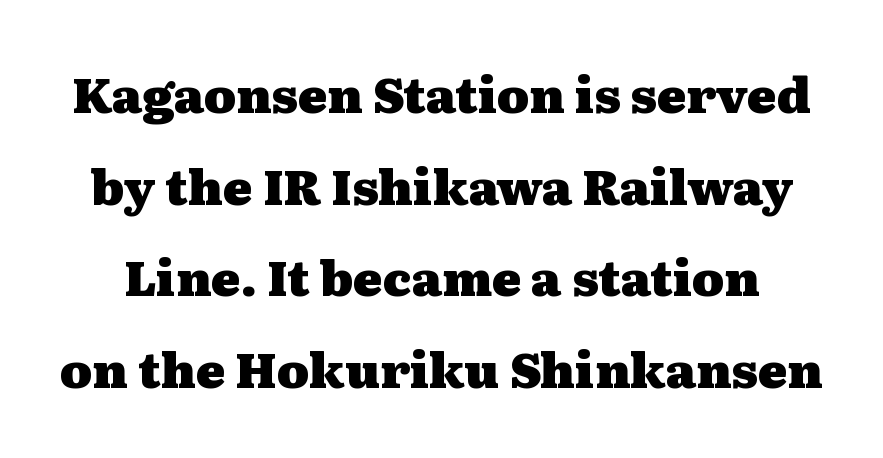
{"serif": "yes", "italic": "no", "bold": "yes", "weight": "heavy", "width": "wide", "stroke_contrast": "medium", "x_height": "medium", "monospaced": "no", "underline": "no", "line_spacing_ratio": 1.87, "letter_spacing": "normal", "letter_spacing_em": 0.0, "glyph_px": 49}
